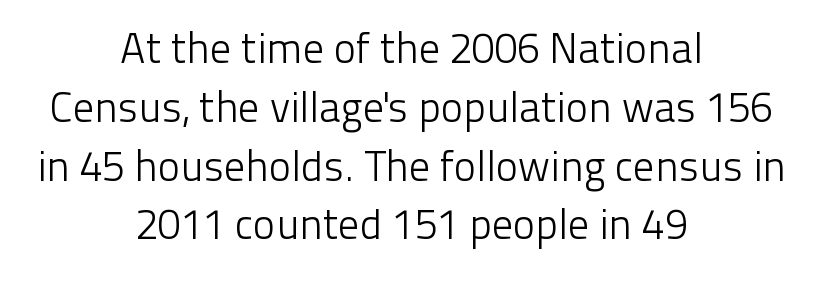
Posture: upright roman. The typeface chosen for these lines omits serifs. Note the varied advance widths — an 'i' is clearly narrower than an 'm'. Vertical stems look standard width or narrower in stroke. Inter-character spacing is left at the font's built-in metrics. Summary of vertical rhythm: regular, with standard interline spacing.
